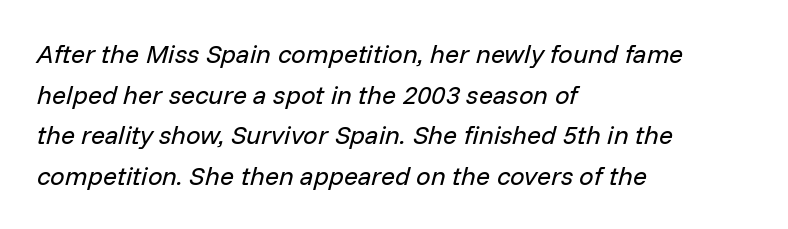
The image shows 26 px text type, italic (leaning right); set left-aligned, normal line spacing (1.56x), normal letter spacing, not underlined.
